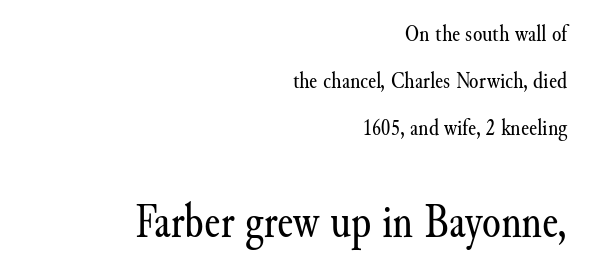
The space directly below the letters is spotless. Think of a printed novel: that variable character pitch is what you see here. Standard letterfit; no display-style spreading of the glyphs. Larger block? The one below; the one above is distinctly smaller.
